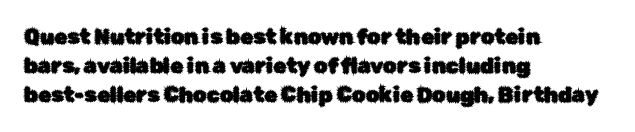
The image shows 21 px text type, upright; set left-aligned, normal line spacing (1.38x), normal letter spacing, not underlined.
